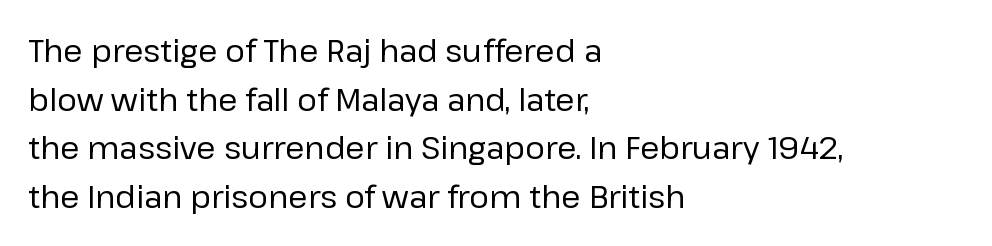
Q: Is the text bold? A: No.
Q: Is the text italic (slanted)? A: No, it is upright.
Q: Is the typeface a serif or a sans-serif typeface? A: Sans-serif.
Q: Is the text underlined? A: No.
Q: How is the paragraph aligned? A: Left-aligned.
Q: Is the spacing between letters normal or unusually wide? A: Normal.
Q: Is the spacing between lines tight, normal or loose? A: Normal.
Q: Width (condensed, normal, or wide)? A: Normal.
Q: Stroke contrast? A: Low.
Q: x-height? A: Medium.
Q: Monospaced? A: No.
